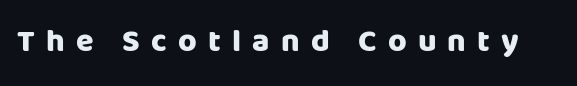
{"serif": "no", "italic": "no", "bold": "yes", "weight": "heavy", "width": "normal", "stroke_contrast": "low", "x_height": "large", "monospaced": "no", "underline": "no", "letter_spacing": "wide", "letter_spacing_em": 0.35, "glyph_px": 32}
